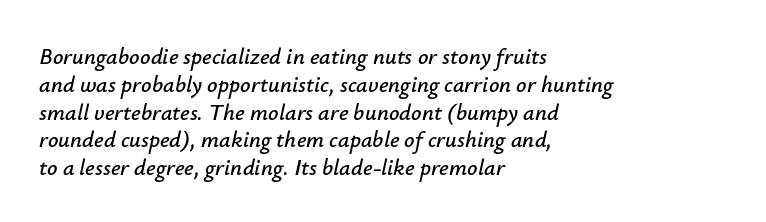
The specimen reads as italic at a glance. Glance below the letters and you will spot only blank space. Notice how the passage keeps a crisp vertical edge on the left only. Look at the tracking — it's just the regular setting, nothing added.
